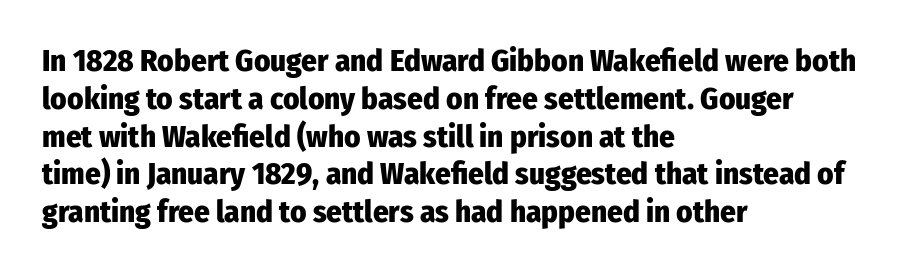
Descenders are the only things crossing below the line. Each word holds together tightly as a unit, with standard inter-letter gaps. This rendering uses left alignment, leaving the right contour irregular. The passage shown is typeset with a sans-serif family. These lines carry a lot of weight — the face is fully bold.
